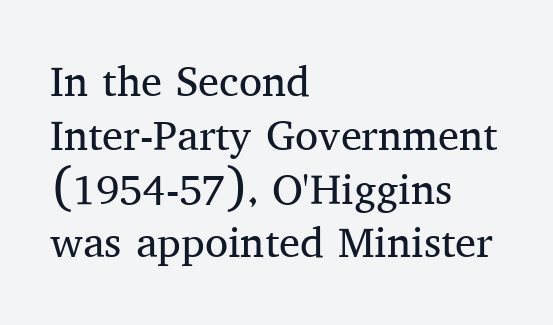
Q: Is the text bold? A: No.
Q: Is the text italic (slanted)? A: No, it is upright.
Q: Is the typeface a serif or a sans-serif typeface? A: Serif.
Q: Is the text underlined? A: No.
Q: How is the paragraph aligned? A: Left-aligned.
Q: Is the spacing between letters normal or unusually wide? A: Normal.
Q: Is the spacing between lines tight, normal or loose? A: Normal.
Q: Width (condensed, normal, or wide)? A: Normal.
Q: Stroke contrast? A: Medium.
Q: x-height? A: Medium.
Q: Monospaced? A: No.
